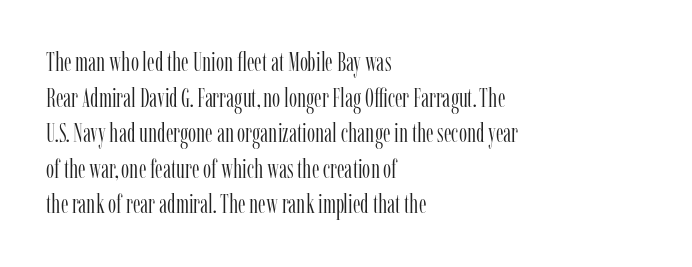
{"italic": "no", "bold": "no", "underline": "no", "align": "left", "line_spacing": "normal", "line_spacing_ratio": 1.37, "letter_spacing": "normal", "letter_spacing_em": 0.0, "glyph_px": 26}
